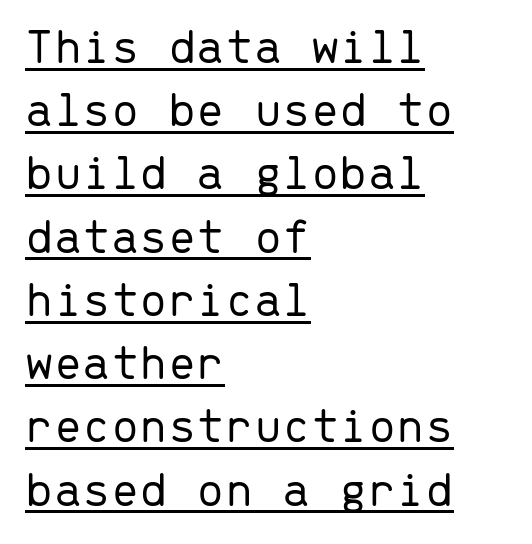
Q: Is the text bold? A: No.
Q: Is the text italic (slanted)? A: No, it is upright.
Q: Is the typeface a serif or a sans-serif typeface? A: Sans-serif.
Q: Is the text underlined? A: Yes.
Q: How is the paragraph aligned? A: Left-aligned.
Q: Is the spacing between letters normal or unusually wide? A: Normal.
Q: Width (condensed, normal, or wide)? A: Normal.
Q: Stroke contrast? A: Low.
Q: x-height? A: Medium.
Q: Monospaced? A: Yes.
